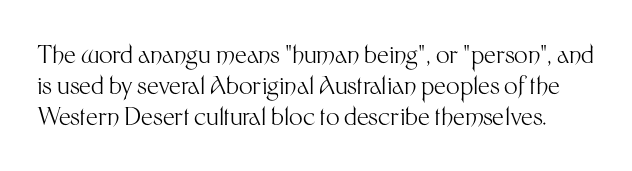
{"italic": "no", "bold": "no", "underline": "no", "line_spacing": "normal", "line_spacing_ratio": 1.29, "letter_spacing": "normal", "letter_spacing_em": 0.0, "glyph_px": 24}
